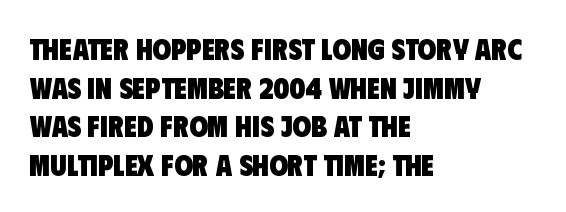
Q: Is the text bold? A: Yes.
Q: Is the typeface a serif or a sans-serif typeface? A: Sans-serif.
Q: Is the text underlined? A: No.
Q: How is the paragraph aligned? A: Left-aligned.
Q: Is the spacing between letters normal or unusually wide? A: Normal.
Q: Is the spacing between lines tight, normal or loose? A: Normal.
Q: Width (condensed, normal, or wide)? A: Condensed.
Q: Stroke contrast? A: Low.
Q: x-height? A: Large.
Q: Monospaced? A: No.
